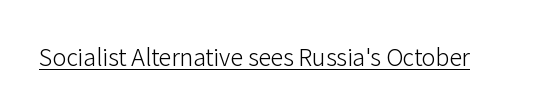
The image shows 23 px text type, upright; set normal letter spacing, underlined.
